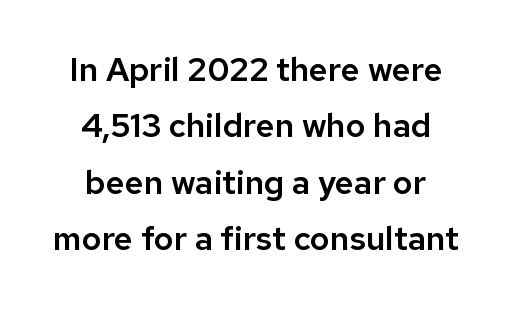
The image shows 33 px sans-serif type, upright; set centered, line spacing 1.71x, normal letter spacing, not underlined; low stroke contrast and a medium x-height.
